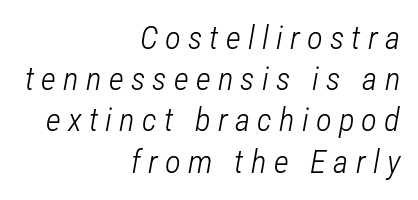
The image shows 33 px light, condensed type, italic (leaning right); set right-aligned, normal line spacing (1.25x), unusually wide letter spacing (+0.22 em), not underlined; low stroke contrast and a medium x-height.
